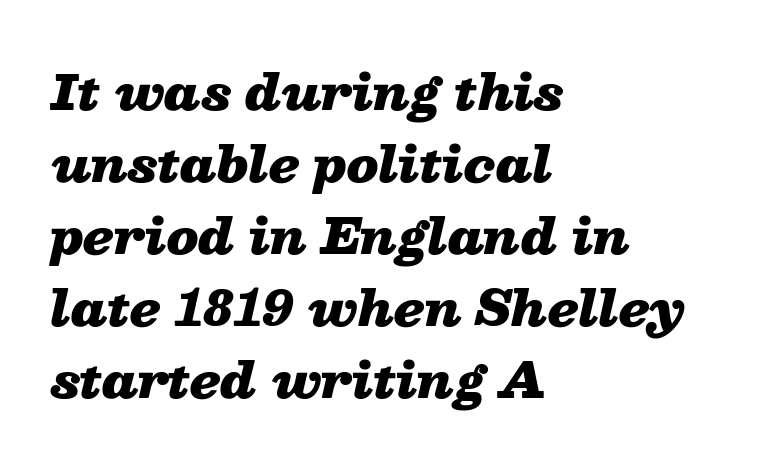
The image shows 47 px heavy, wide type, italic (leaning right); set left-aligned, normal line spacing (1.53x), normal letter spacing, not underlined; low stroke contrast and a medium x-height.
